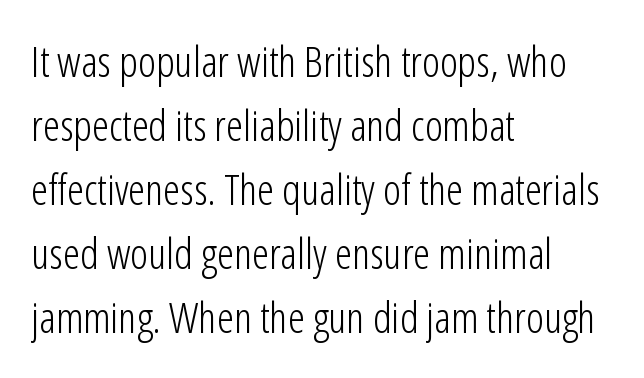
The image shows 43 px light, condensed sans-serif type, upright; set left-aligned, normal line spacing (1.49x), normal letter spacing, not underlined; low stroke contrast and a medium x-height.
